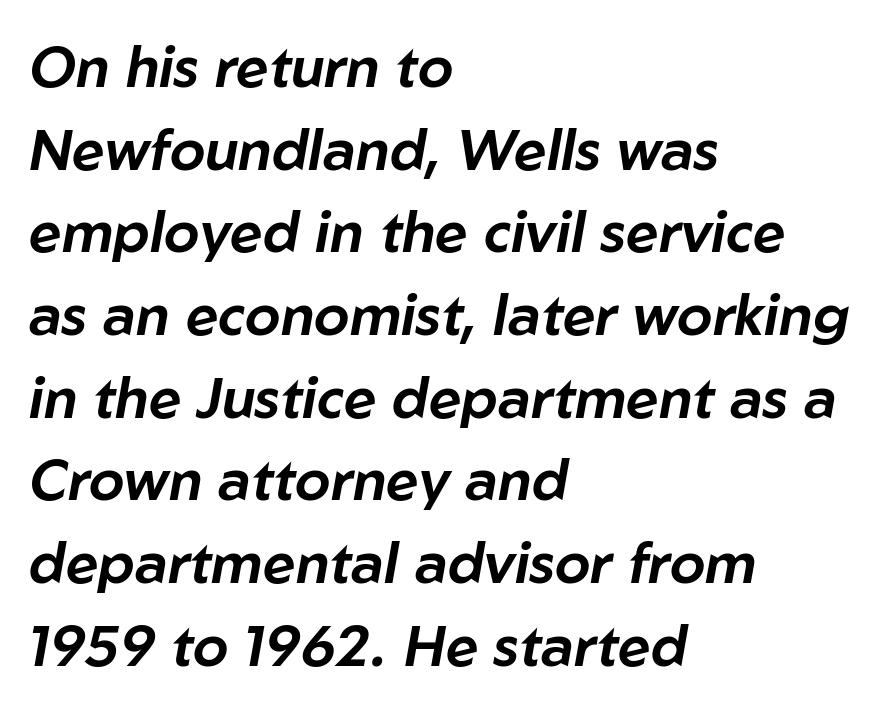
Q: Is the text italic (slanted)? A: Yes, it leans right by about 10 degrees.
Q: Is the text underlined? A: No.
Q: How is the paragraph aligned? A: Left-aligned.
Q: Is the spacing between letters normal or unusually wide? A: Normal.
Q: Is the spacing between lines tight, normal or loose? A: Normal.
Q: Width (condensed, normal, or wide)? A: Normal.
Q: Stroke contrast? A: Low.
Q: x-height? A: Medium.
Q: Monospaced? A: No.
